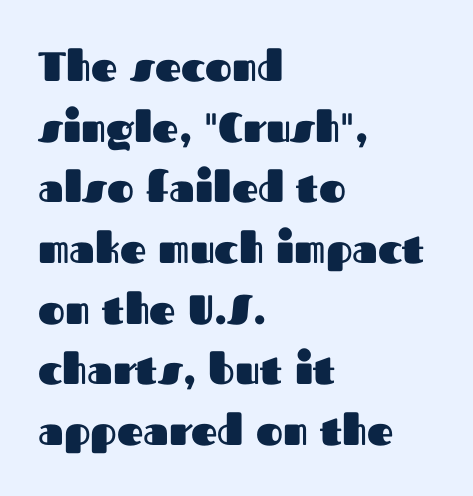
The passage shown has conventional tracking throughout. This is sans-serif lettering, the kind often seen on screens and signage. Varying glyph widths throughout — classic text-font behaviour. The lines sit at an ordinary, default distance from one another.
